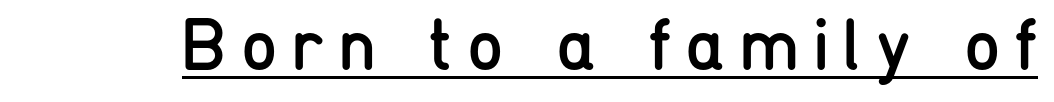
The image shows 73 px regular-weight, condensed sans-serif type, upright; set unusually wide letter spacing (+0.2 em), underlined; low stroke contrast and a medium x-height.
